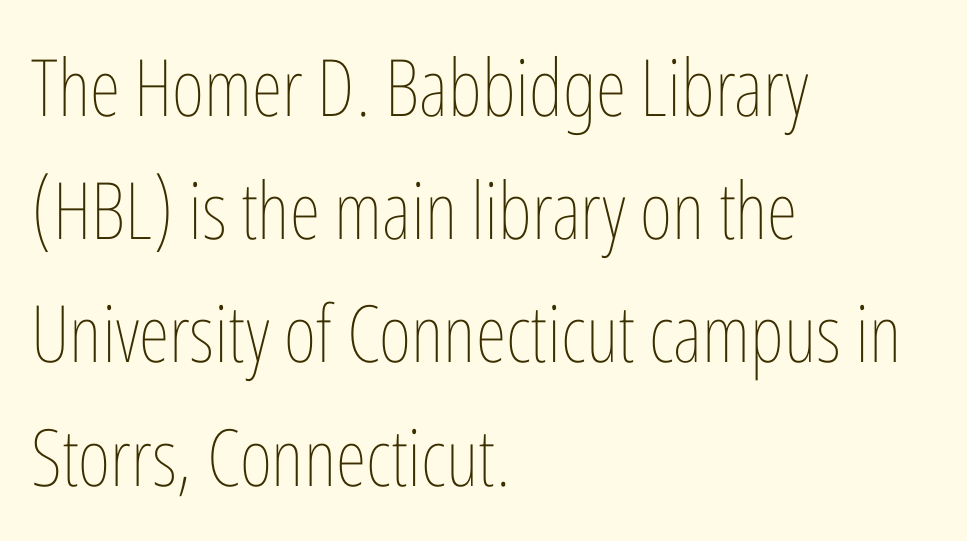
Q: Is the text bold? A: No.
Q: Is the text italic (slanted)? A: No, it is upright.
Q: Is the text underlined? A: No.
Q: How is the paragraph aligned? A: Left-aligned.
Q: Is the spacing between letters normal or unusually wide? A: Normal.
Q: Is the spacing between lines tight, normal or loose? A: Normal.
Q: Width (condensed, normal, or wide)? A: Condensed.
Q: Stroke contrast? A: Low.
Q: x-height? A: Medium.
Q: Monospaced? A: No.
